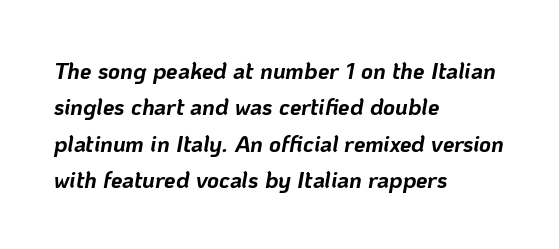
Q: Is the text bold? A: Yes.
Q: Is the text italic (slanted)? A: Yes, it leans right by about 10 degrees.
Q: Is the text underlined? A: No.
Q: How is the paragraph aligned? A: Left-aligned.
Q: Is the spacing between letters normal or unusually wide? A: Normal.
Q: Is the spacing between lines tight, normal or loose? A: Normal.
